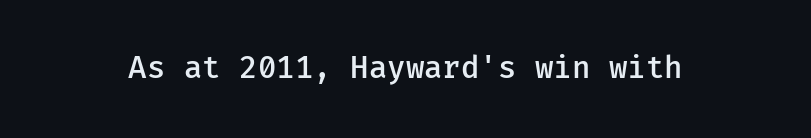
Q: Is the text bold? A: Semi-bold.
Q: Is the text italic (slanted)? A: No, it is upright.
Q: Is the typeface a serif or a sans-serif typeface? A: Sans-serif.
Q: Is the text underlined? A: No.
Q: Is the spacing between letters normal or unusually wide? A: Normal.
Q: Width (condensed, normal, or wide)? A: Normal.
Q: Stroke contrast? A: Low.
Q: x-height? A: Medium.
